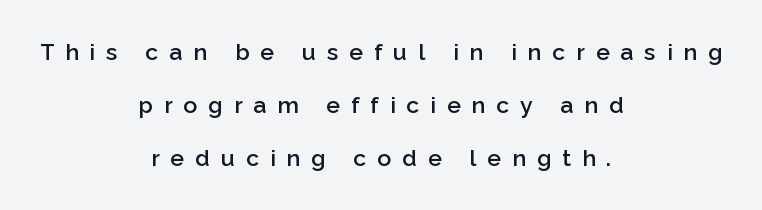
{"italic": "no", "bold": "semi", "underline": "no", "align": "center", "line_spacing": "loose", "line_spacing_ratio": 2.3, "letter_spacing": "wide", "letter_spacing_em": 0.48, "glyph_px": 23}
